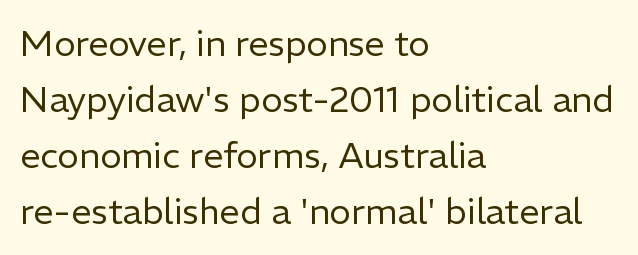
{"serif": "no", "italic": "no", "bold": "no", "weight": "regular", "width": "normal", "stroke_contrast": "low", "x_height": "medium", "monospaced": "no", "underline": "no", "align": "left", "line_spacing": "normal", "line_spacing_ratio": 1.56, "letter_spacing": "normal", "letter_spacing_em": 0.0, "glyph_px": 36}
